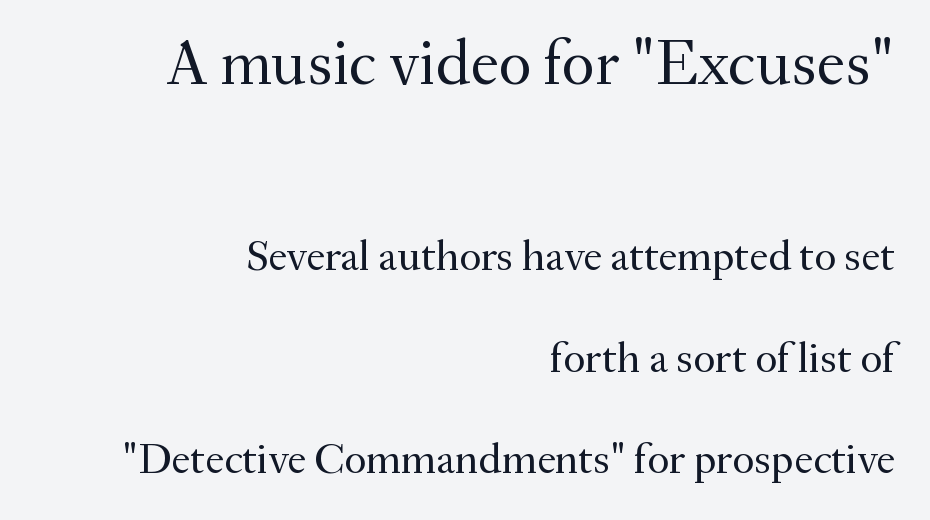
The image shows 64 px regular-weight serif type, upright; set right-aligned, loose line spacing (2.36x), normal letter spacing, not underlined; the first (top) block is 1.49x larger; medium stroke contrast and a small x-height.
